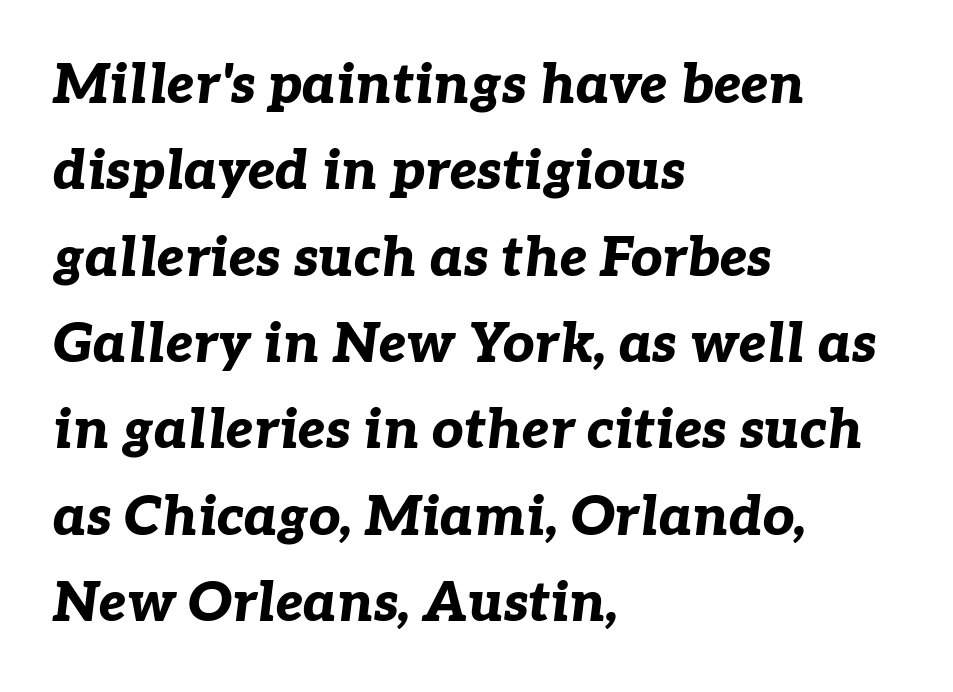
{"italic": "yes", "lean": "right", "slant_degrees": 7, "bold": "yes", "weight": "bold", "width": "normal", "stroke_contrast": "low", "x_height": "medium", "monospaced": "no", "underline": "no", "align": "left", "line_spacing": "normal", "line_spacing_ratio": 1.57, "letter_spacing": "normal", "letter_spacing_em": 0.0, "glyph_px": 55}
